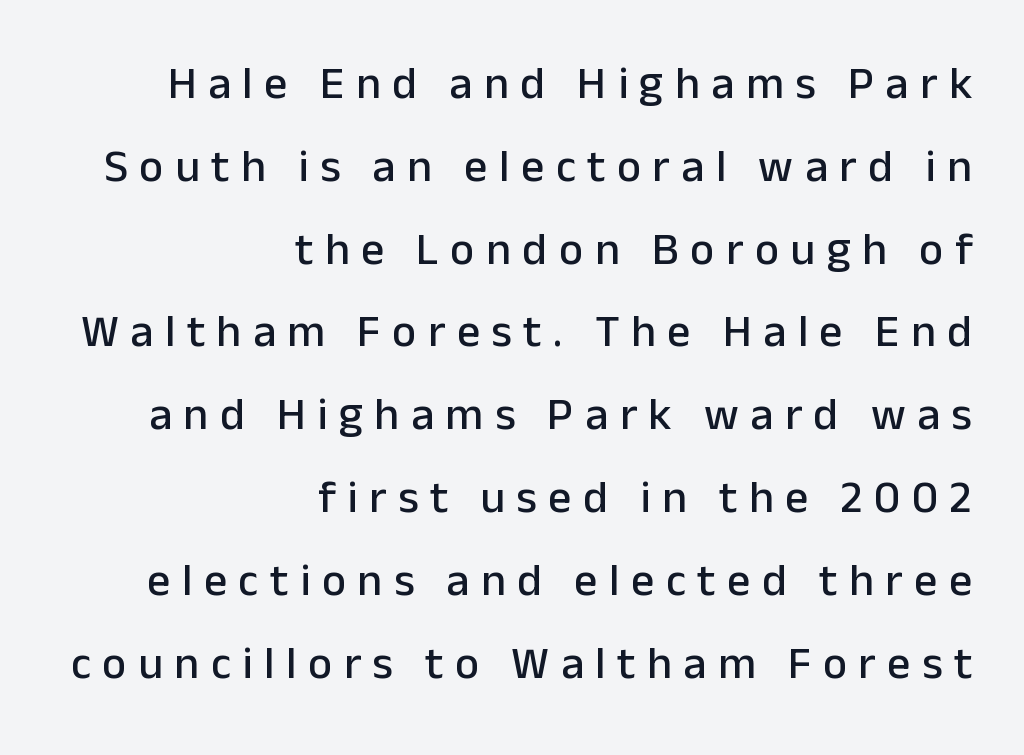
Q: Is the text italic (slanted)? A: No, it is upright.
Q: Is the typeface a serif or a sans-serif typeface? A: Sans-serif.
Q: Is the text underlined? A: No.
Q: How is the paragraph aligned? A: Right-aligned.
Q: Is the spacing between letters normal or unusually wide? A: Unusually wide.
Q: Width (condensed, normal, or wide)? A: Normal.
Q: Stroke contrast? A: Low.
Q: x-height? A: Medium.
Q: Monospaced? A: No.
